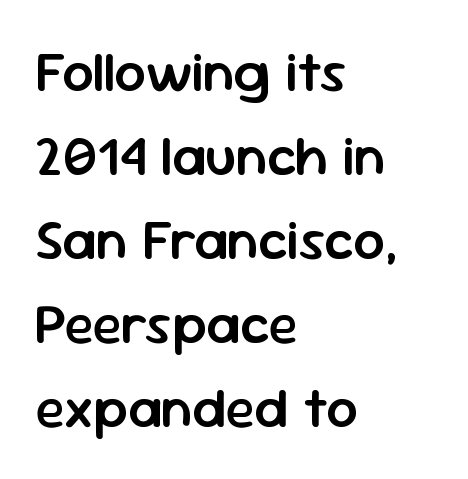
A classic flush-left, rag-right setting is used for this passage. The type family on display is of the sans-serif kind. Normally led — the rows are evenly, conventionally spaced. Each letter keeps its own natural width here, so spacing adapts to shape.
